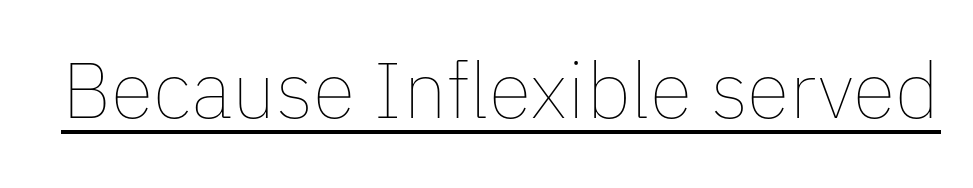
The image shows 79 px thin type, upright; set normal letter spacing, underlined; low stroke contrast and a medium x-height.
